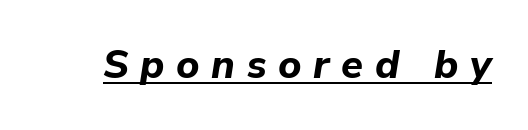
The image shows 40 px bold type, italic (leaning right); set unusually wide letter spacing (+0.29 em), underlined; low stroke contrast and a medium x-height.
